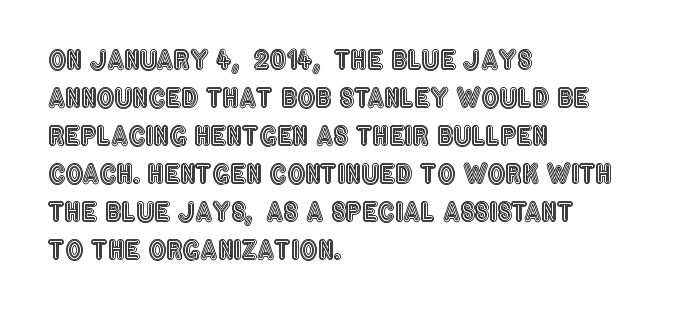
The image shows 25 px text type, upright; set left-aligned, normal line spacing (1.52x), normal letter spacing, not underlined.
